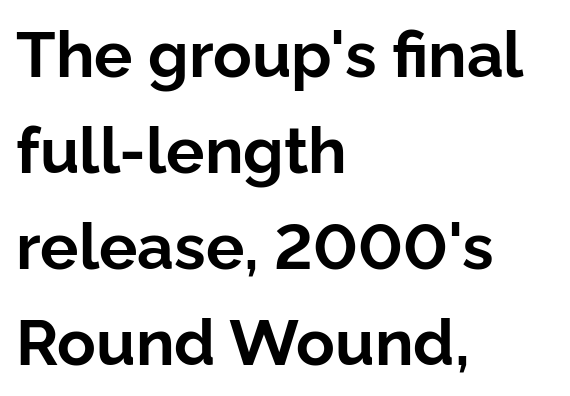
Students, this is bold: see how much ink each stroke carries. The typesetter chose a ragged-right arrangement here. The type is set solid horizontally, with unmodified tracking. No word sits above an underline. Rendered with straight, roman letterforms.
